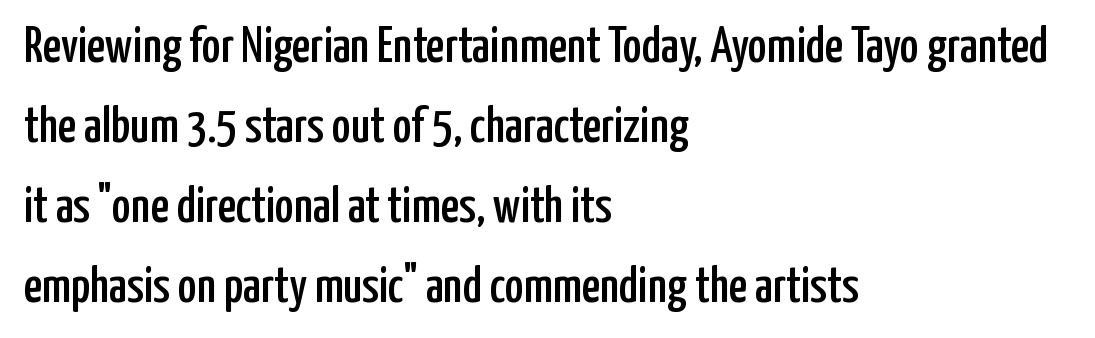
{"serif": "no", "italic": "no", "width": "condensed", "stroke_contrast": "low", "x_height": "medium", "monospaced": "no", "underline": "no", "align": "left", "line_spacing": "normal", "line_spacing_ratio": 1.57, "letter_spacing": "normal", "letter_spacing_em": 0.0, "glyph_px": 51}
